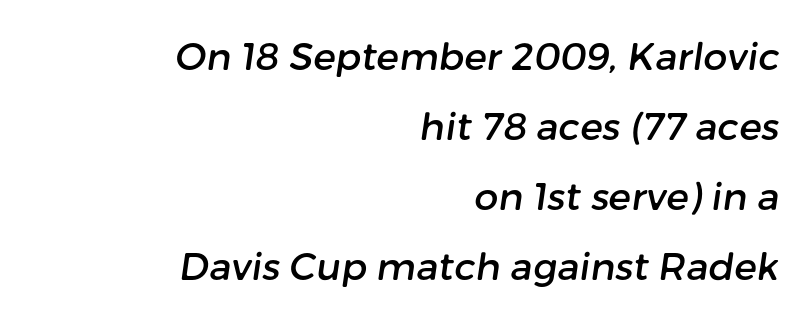
The image shows 38 px sans-serif type; set right-aligned, line spacing 1.84x, normal letter spacing, not underlined; low stroke contrast and a medium x-height.
